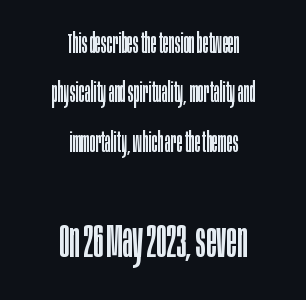
The whitespace from short lines is split evenly between both sides. Underline: absent. This is sans-serif lettering, the kind often seen on screens and signage. Here the designer chose a conventional face with non-uniform glyph widths. The following chunk of copy outweighs the initial chunk in type size.
